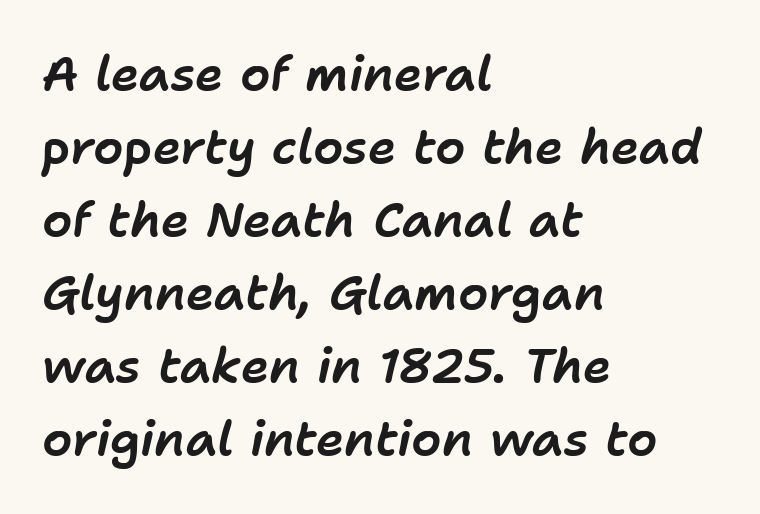
Descender tails drop into unmarked territory. Short note: letters normally spaced. The lines sit at an ordinary, default distance from one another. The glyphs look as if they've been sheared to an angle. The rag falls on the right side of this text block. These lines are rendered in a variable-pitch font.
